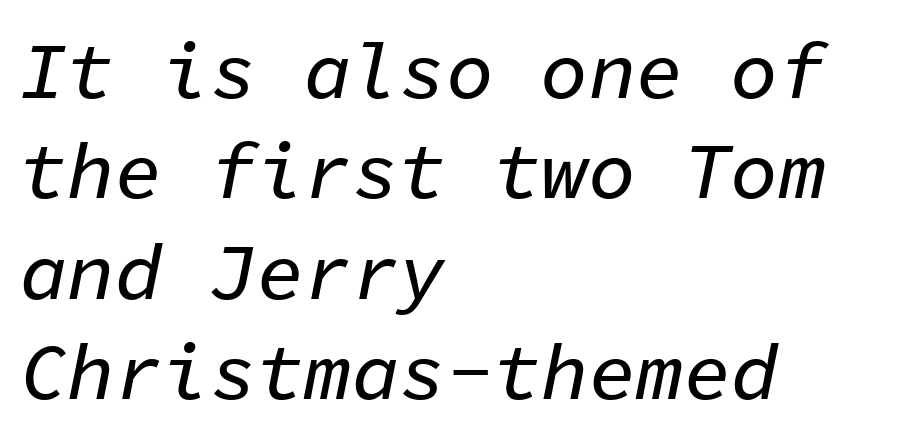
{"italic": "yes", "lean": "right", "slant_degrees": 11, "width": "normal", "stroke_contrast": "low", "x_height": "medium", "monospaced": "yes", "underline": "no", "align": "left", "line_spacing": "normal", "line_spacing_ratio": 1.27, "letter_spacing": "normal", "letter_spacing_em": 0.0, "glyph_px": 79}
